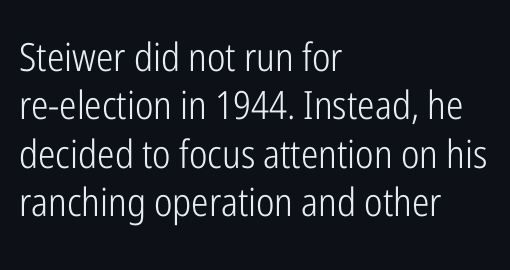
The image shows 39 px light, condensed sans-serif type, upright; set left-aligned, line spacing 1.24x, normal letter spacing, not underlined; low stroke contrast and a medium x-height.
